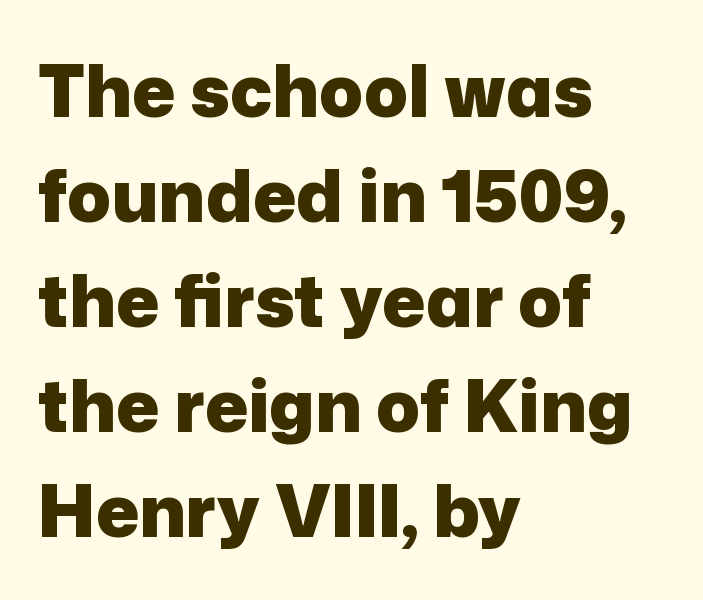
The image shows 72 px heavy sans-serif type, upright; set left-aligned, normal line spacing (1.46x), normal letter spacing, not underlined; low stroke contrast and a medium x-height.
